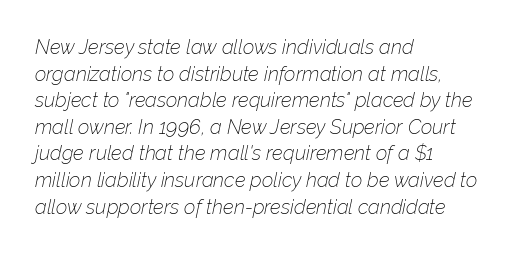
{"italic": "yes", "lean": "right", "slant_degrees": 12, "bold": "no", "underline": "no", "align": "left", "line_spacing": "normal", "line_spacing_ratio": 1.33, "letter_spacing": "normal", "letter_spacing_em": 0.0, "glyph_px": 20}
